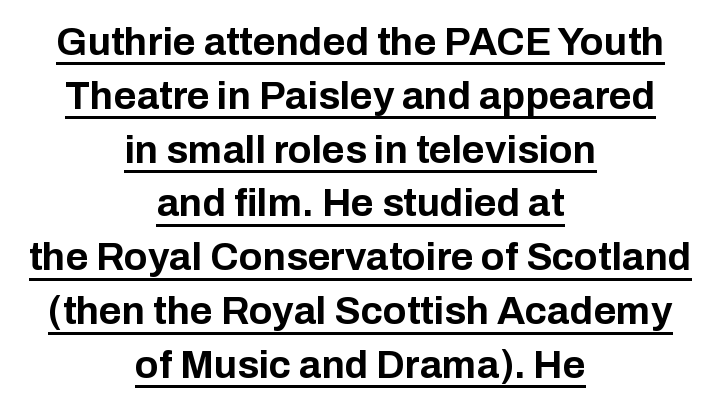
Q: Is the text bold? A: Yes.
Q: Is the text italic (slanted)? A: No, it is upright.
Q: Is the typeface a serif or a sans-serif typeface? A: Sans-serif.
Q: Is the text underlined? A: Yes.
Q: How is the paragraph aligned? A: Centered.
Q: Is the spacing between letters normal or unusually wide? A: Normal.
Q: Is the spacing between lines tight, normal or loose? A: Normal.
Q: Width (condensed, normal, or wide)? A: Normal.
Q: Stroke contrast? A: Low.
Q: x-height? A: Medium.
Q: Monospaced? A: No.
